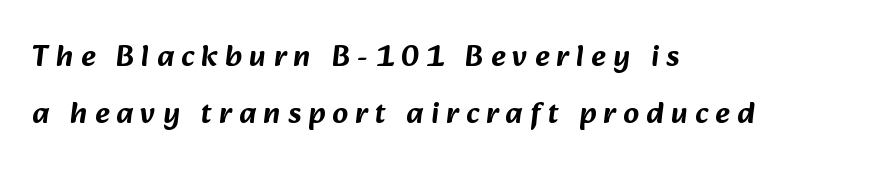
The image shows 31 px sans-serif type; set left-aligned, line spacing 1.84x, unusually wide letter spacing (+0.23 em), not underlined; low stroke contrast and a medium x-height.
